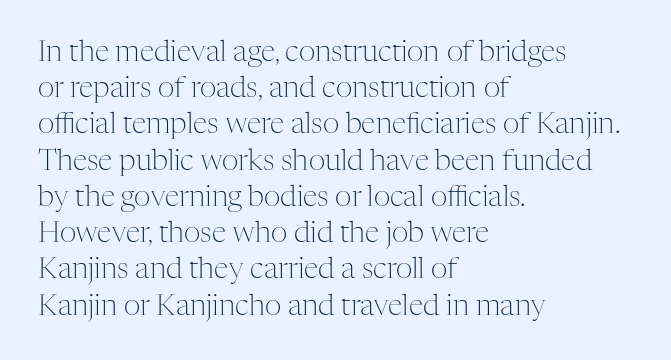
Caption: face not bold, strokes unweighted. The type family on display is of the serif kind. Underlining? Definitely not there. This rendering leaves character spacing at its baseline value. Nope, not italic — everything's standing straight. Leading: standard.
